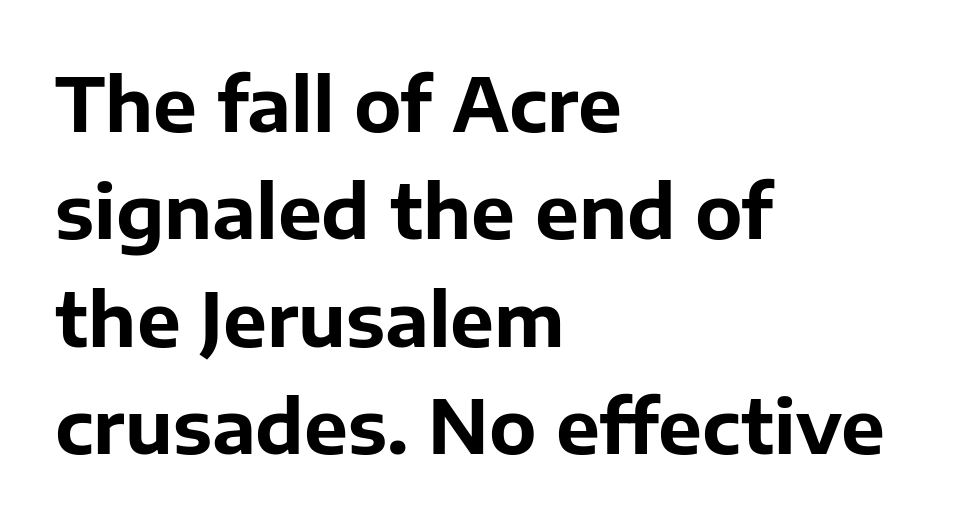
{"serif": "no", "italic": "no", "bold": "yes", "weight": "bold", "width": "normal", "stroke_contrast": "low", "x_height": "medium", "monospaced": "no", "underline": "no", "align": "left", "line_spacing": "normal", "line_spacing_ratio": 1.45, "letter_spacing": "normal", "letter_spacing_em": 0.0, "glyph_px": 74}
